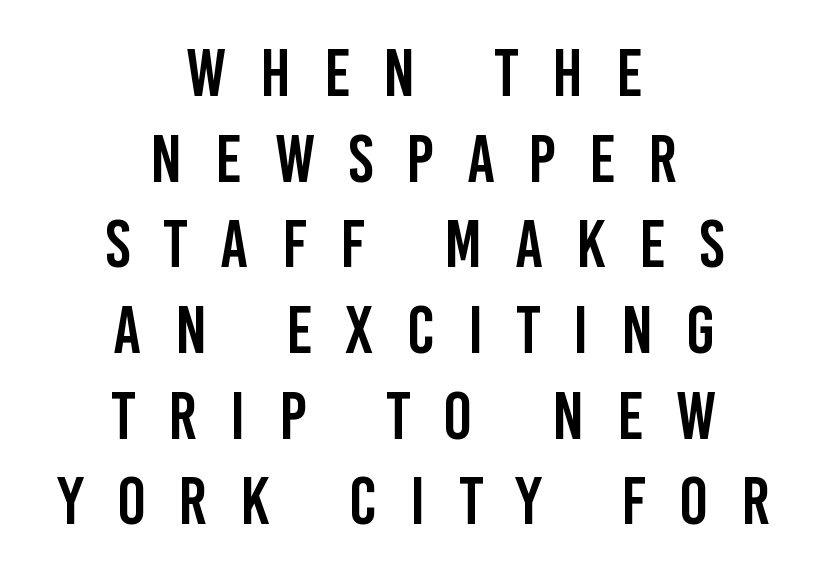
{"serif": "no", "italic": "no", "width": "condensed", "stroke_contrast": "low", "x_height": "large", "monospaced": "no", "underline": "no", "align": "center", "line_spacing": "normal", "line_spacing_ratio": 1.26, "letter_spacing": "wide", "letter_spacing_em": 0.49, "glyph_px": 68}
